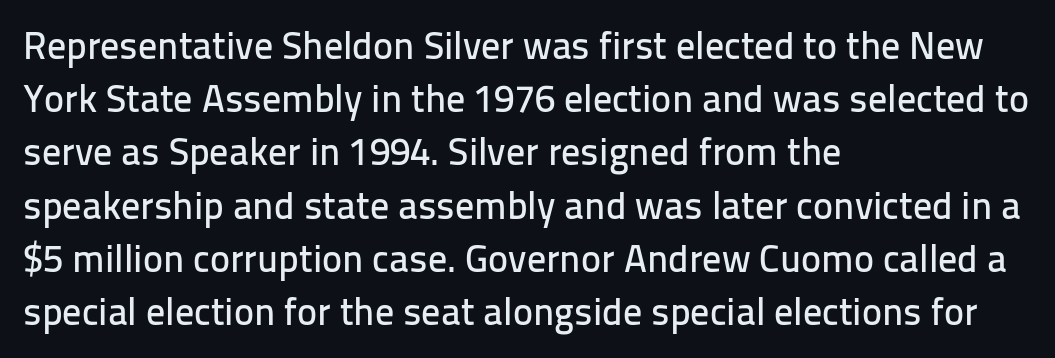
Q: Is the text italic (slanted)? A: No, it is upright.
Q: Is the typeface a serif or a sans-serif typeface? A: Sans-serif.
Q: Is the text underlined? A: No.
Q: How is the paragraph aligned? A: Left-aligned.
Q: Is the spacing between letters normal or unusually wide? A: Normal.
Q: Is the spacing between lines tight, normal or loose? A: Normal.
Q: Width (condensed, normal, or wide)? A: Normal.
Q: Stroke contrast? A: Low.
Q: x-height? A: Medium.
Q: Monospaced? A: No.
